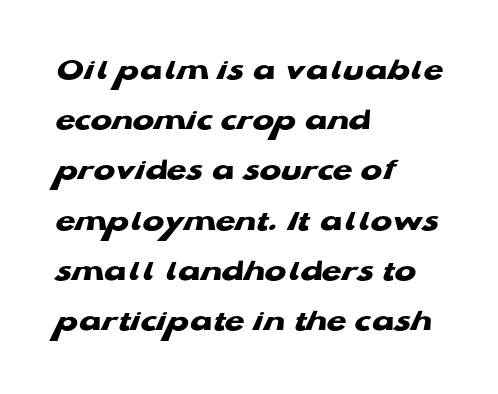
The image shows 32 px heavy, wide sans-serif type; set left-aligned, normal line spacing (1.57x), normal letter spacing, not underlined; low stroke contrast and a medium x-height.
